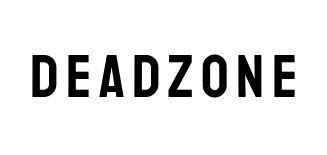
{"serif": "no", "italic": "no", "width": "condensed", "stroke_contrast": "low", "x_height": "large", "monospaced": "no", "underline": "no", "glyph_px": 61}
